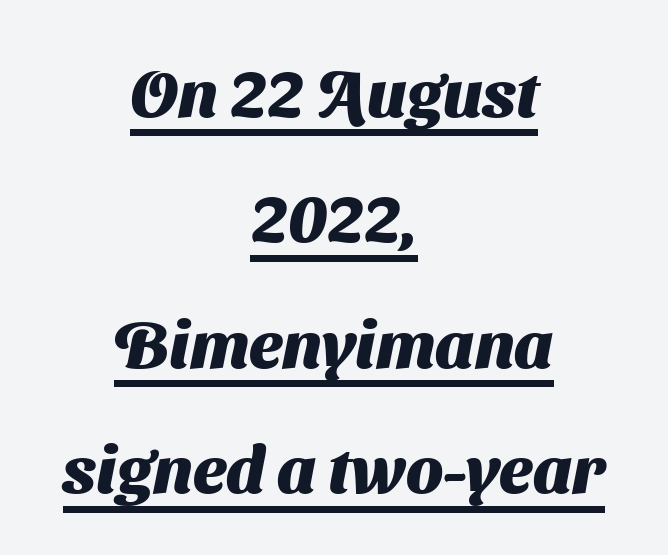
Check the space under the baseline: a stroke is drawn there. The passage shown is emphatically bold. The text block is weighted toward neither margin, spreading evenly from the middle. The letterforms sit shoulder to shoulder at normal distance.
